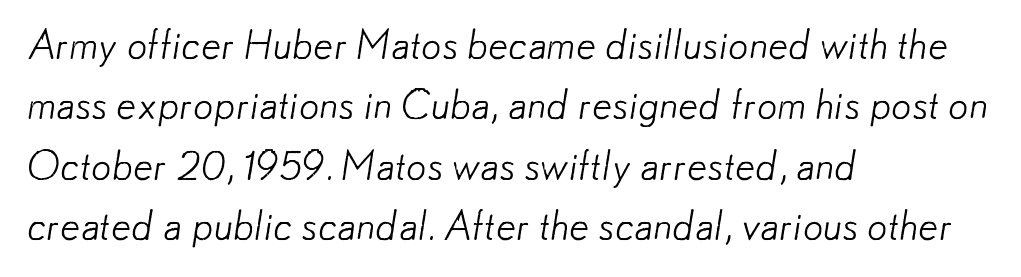
Q: Is the text bold? A: No.
Q: Is the typeface a serif or a sans-serif typeface? A: Sans-serif.
Q: Is the text underlined? A: No.
Q: How is the paragraph aligned? A: Left-aligned.
Q: Is the spacing between letters normal or unusually wide? A: Normal.
Q: Is the spacing between lines tight, normal or loose? A: Normal.
Q: Width (condensed, normal, or wide)? A: Normal.
Q: Stroke contrast? A: Low.
Q: x-height? A: Small.
Q: Monospaced? A: No.
